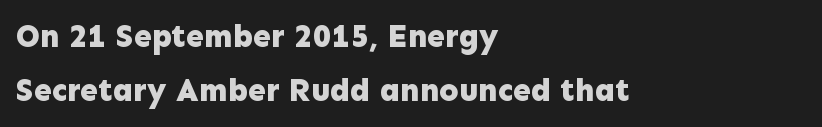
{"serif": "no", "italic": "no", "bold": "yes", "weight": "bold", "width": "normal", "stroke_contrast": "low", "x_height": "medium", "monospaced": "no", "underline": "no", "align": "left", "line_spacing": "normal", "line_spacing_ratio": 1.7, "letter_spacing": "normal", "letter_spacing_em": 0.0, "glyph_px": 32}
